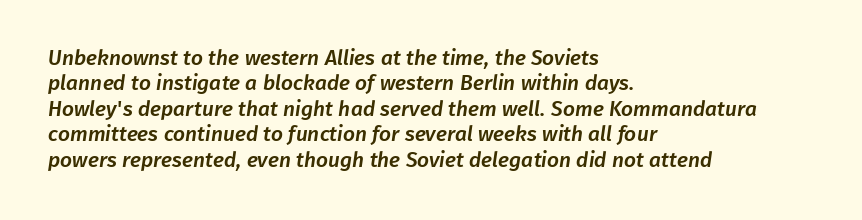
{"underline": "no", "align": "left", "line_spacing_ratio": 1.21, "letter_spacing": "normal", "letter_spacing_em": 0.0, "glyph_px": 21}
